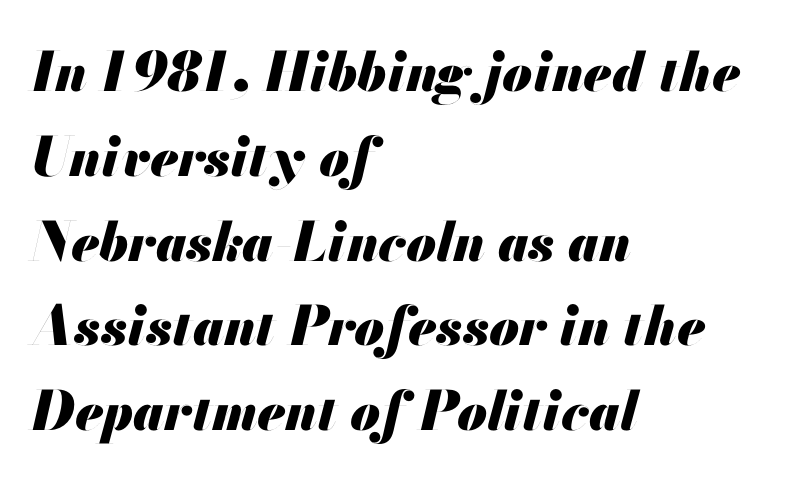
{"italic": "yes", "lean": "right", "slant_degrees": 13, "bold": "yes", "weight": "heavy", "width": "normal", "stroke_contrast": "medium", "x_height": "small", "monospaced": "no", "underline": "no", "align": "left", "line_spacing": "normal", "line_spacing_ratio": 1.57, "letter_spacing": "normal", "letter_spacing_em": 0.0, "glyph_px": 54}
